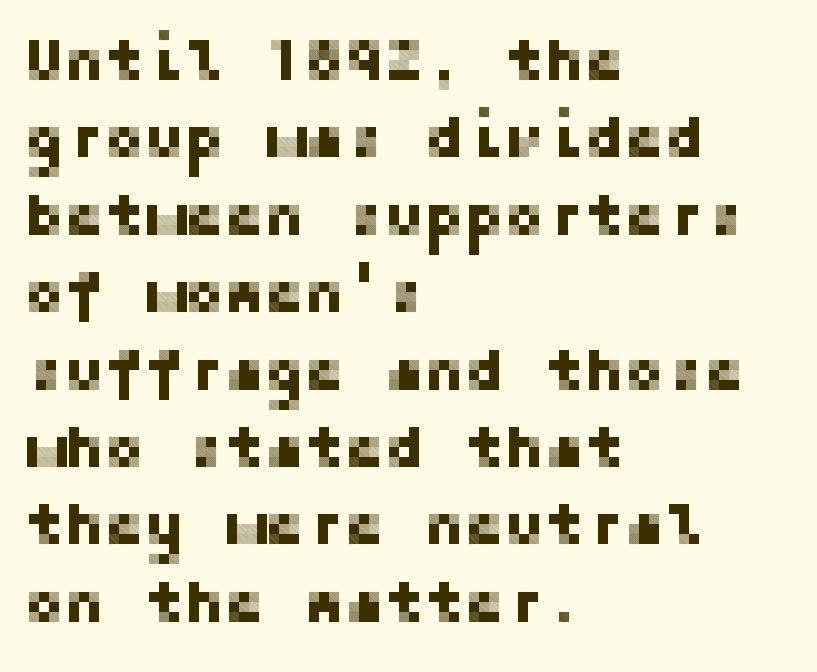
Look at the bottom of the vertical strokes: they stop flat, with no serifs. Each new line begins a customary step beneath the previous one. The foot of each line stays bare and open. Horizontal alignment here is leftward, the default for most running prose. It's the straight-up-and-down kind of type. Look at the tracking — it's just the regular setting, nothing added.
